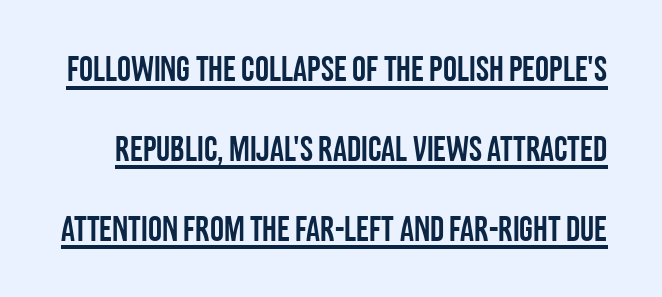
Q: Is the text italic (slanted)? A: No, it is upright.
Q: Is the typeface a serif or a sans-serif typeface? A: Sans-serif.
Q: Is the text underlined? A: Yes.
Q: Is the spacing between letters normal or unusually wide? A: Normal.
Q: Is the spacing between lines tight, normal or loose? A: Loose.
Q: Width (condensed, normal, or wide)? A: Condensed.
Q: Stroke contrast? A: Low.
Q: x-height? A: Large.
Q: Monospaced? A: No.
